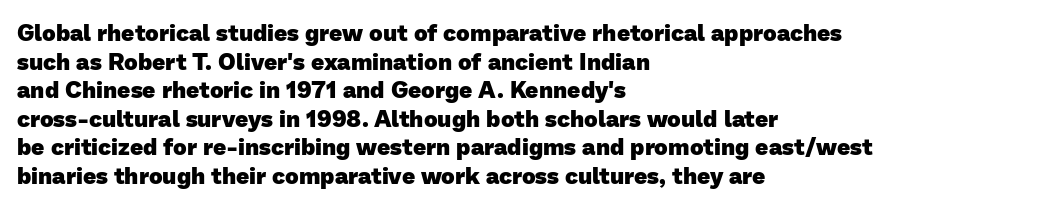
The image shows 23 px bold type; set left-aligned, line spacing 1.24x, normal letter spacing, not underlined.
